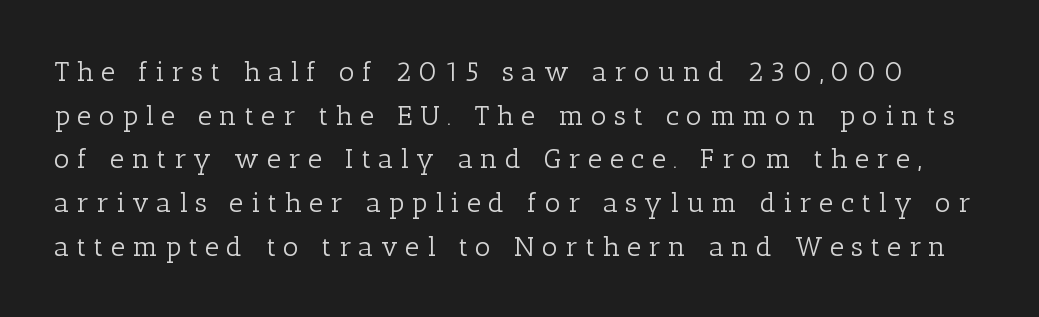
The image shows 28 px light serif type, upright; set normal line spacing (1.56x), unusually wide letter spacing (+0.26 em), not underlined; low stroke contrast and a medium x-height.
